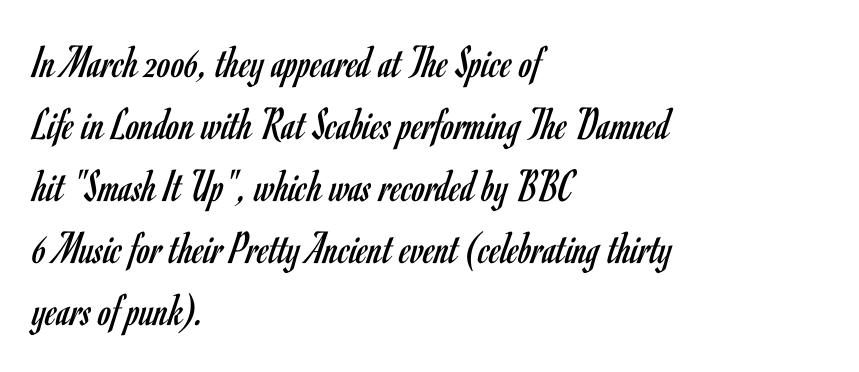
The image shows 47 px regular-weight, condensed sans-serif type; set left-aligned, normal line spacing (1.32x), normal letter spacing, not underlined; low stroke contrast and a small x-height.
